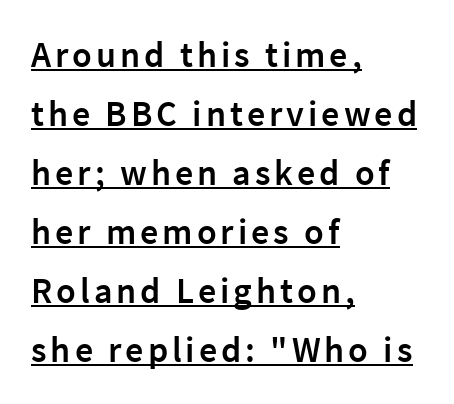
Vertical strokes here are truly vertical. Whoever set this chose a conventional vertical rhythm. The typesetter has applied underlining to the passage shown. The font is running at a semibold setting, under full bold.
